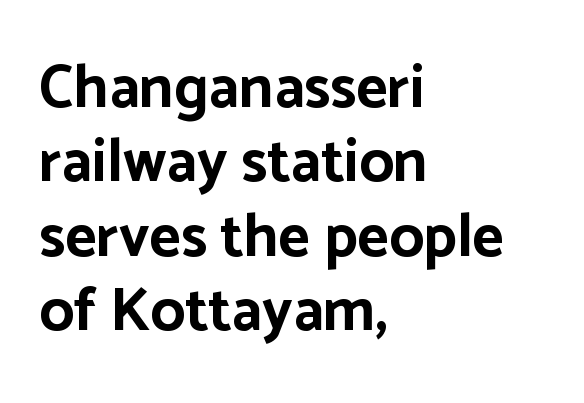
{"serif": "no", "italic": "no", "bold": "yes", "weight": "bold", "width": "normal", "stroke_contrast": "low", "x_height": "medium", "monospaced": "no", "underline": "no", "align": "left", "line_spacing_ratio": 1.22, "letter_spacing": "normal", "letter_spacing_em": 0.0, "glyph_px": 61}
